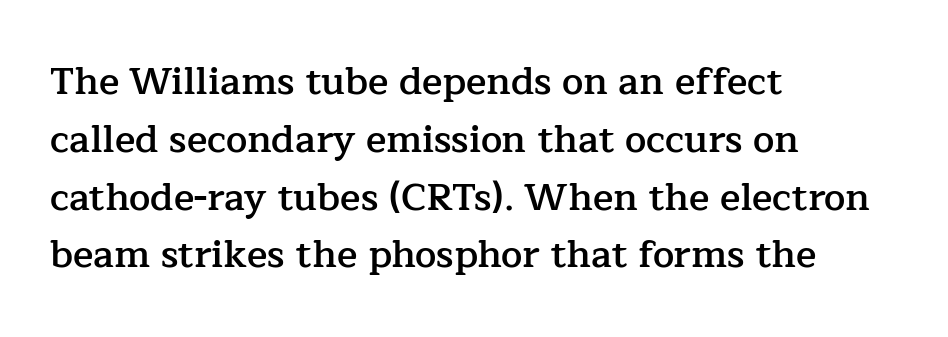
Q: Is the text bold? A: Semi-bold.
Q: Is the text italic (slanted)? A: No, it is upright.
Q: Is the typeface a serif or a sans-serif typeface? A: Serif.
Q: Is the text underlined? A: No.
Q: How is the paragraph aligned? A: Left-aligned.
Q: Is the spacing between letters normal or unusually wide? A: Normal.
Q: Is the spacing between lines tight, normal or loose? A: Normal.
Q: Width (condensed, normal, or wide)? A: Normal.
Q: Stroke contrast? A: Low.
Q: x-height? A: Medium.
Q: Monospaced? A: No.
